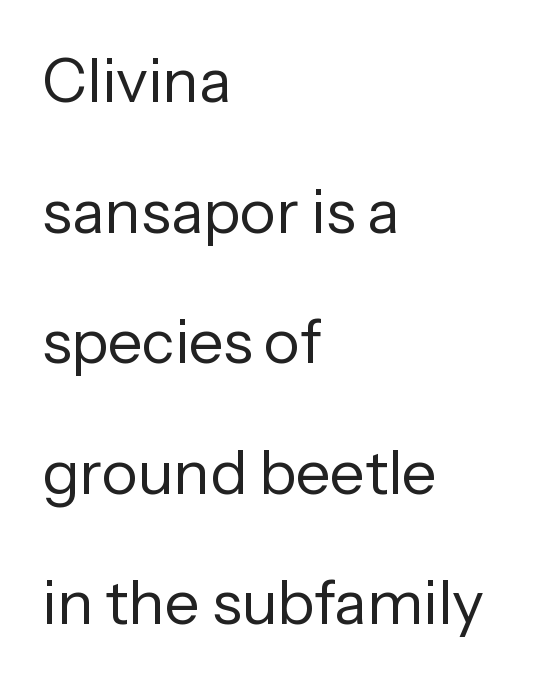
{"serif": "no", "italic": "no", "bold": "no", "weight": "regular", "width": "normal", "stroke_contrast": "low", "x_height": "medium", "monospaced": "no", "underline": "no", "align": "left", "line_spacing": "loose", "line_spacing_ratio": 2.14, "letter_spacing": "normal", "letter_spacing_em": 0.0, "glyph_px": 61}
